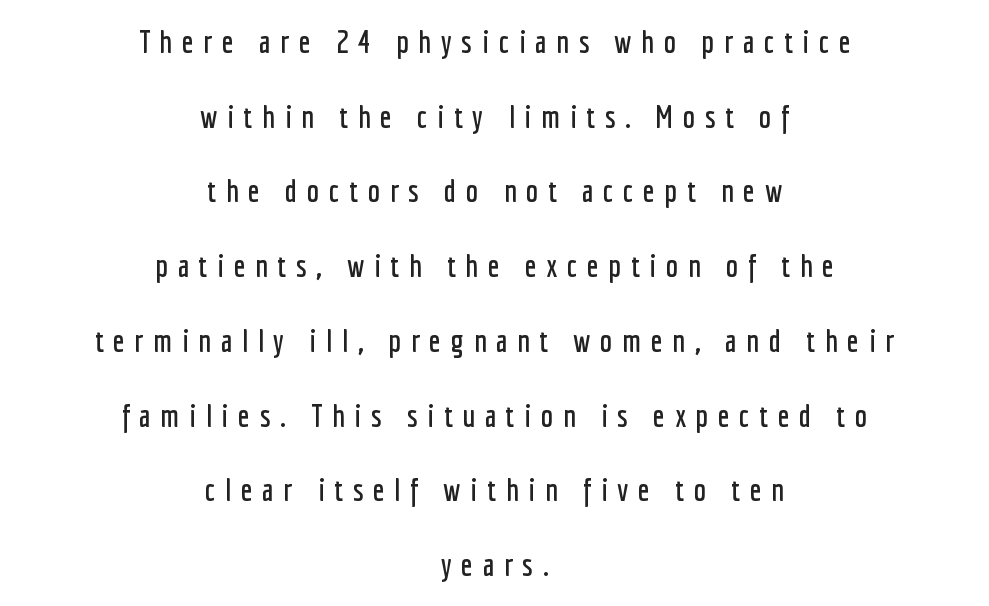
The image shows 31 px condensed sans-serif type, upright; set centered, loose line spacing (2.41x), unusually wide letter spacing (+0.31 em), not underlined; low stroke contrast and a medium x-height.
